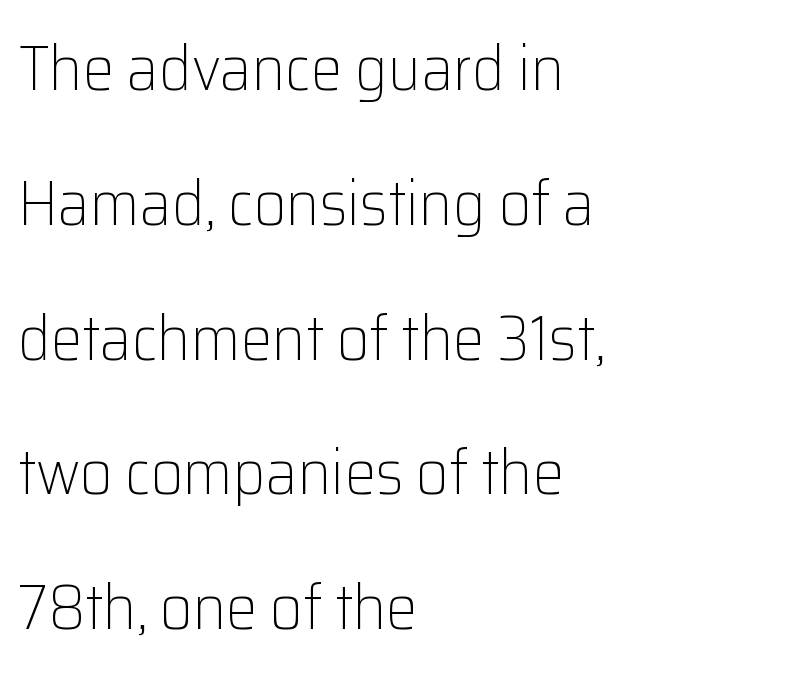
{"serif": "no", "italic": "no", "bold": "no", "weight": "light", "width": "normal", "stroke_contrast": "low", "x_height": "medium", "monospaced": "no", "underline": "no", "align": "left", "line_spacing": "loose", "line_spacing_ratio": 2.14, "letter_spacing": "normal", "letter_spacing_em": 0.0, "glyph_px": 63}
